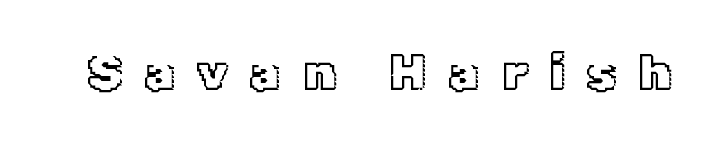
Someone cranked the tracking dial way up on this one. The type sits square on the baseline with zero lean. A typesetter would call this proportional, since set widths differ per character. The space beneath each line is pristine and unruled.
